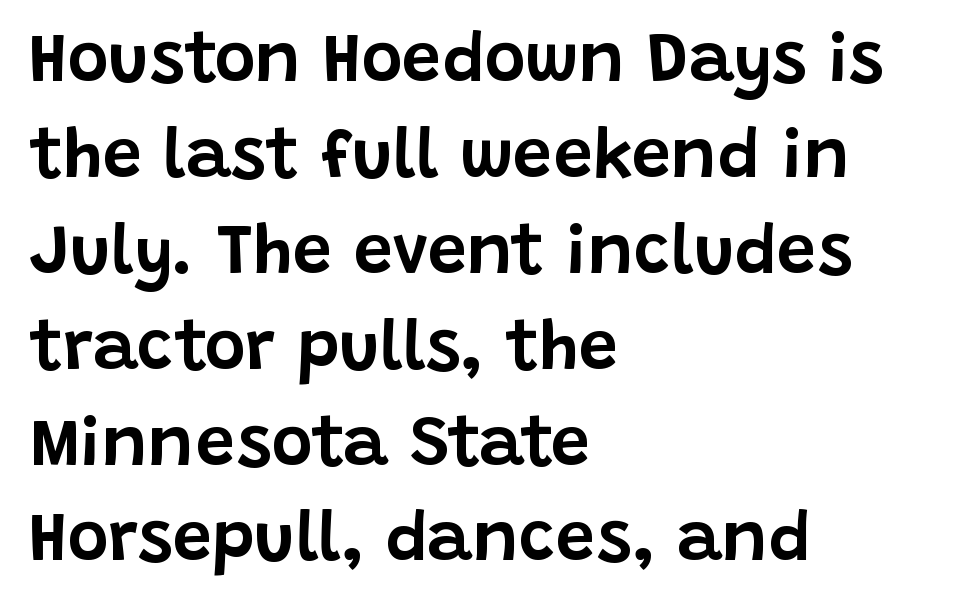
{"serif": "no", "italic": "no", "width": "normal", "stroke_contrast": "low", "x_height": "large", "monospaced": "no", "underline": "no", "align": "left", "line_spacing": "normal", "line_spacing_ratio": 1.37, "letter_spacing": "normal", "letter_spacing_em": 0.0, "glyph_px": 70}
